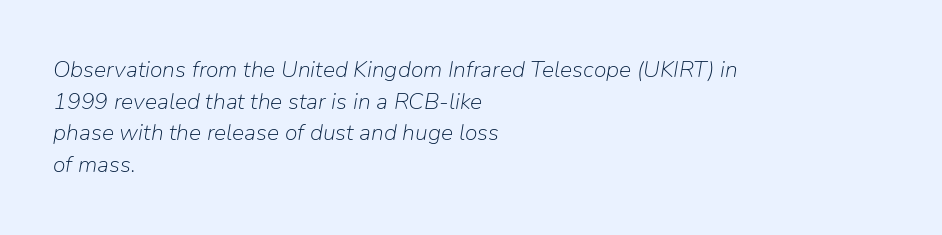
{"italic": "yes", "lean": "right", "slant_degrees": 9, "bold": "no", "underline": "no", "align": "left", "line_spacing": "normal", "line_spacing_ratio": 1.38, "letter_spacing": "normal", "letter_spacing_em": 0.0, "glyph_px": 23}
